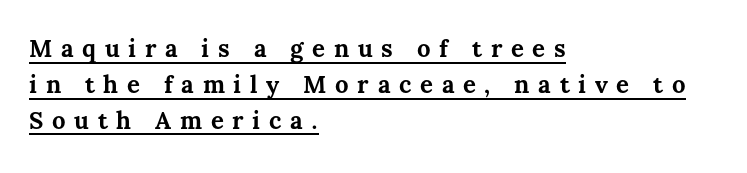
{"italic": "no", "bold": "yes", "underline": "yes", "align": "left", "line_spacing": "normal", "line_spacing_ratio": 1.49, "letter_spacing": "wide", "letter_spacing_em": 0.36, "glyph_px": 24}
